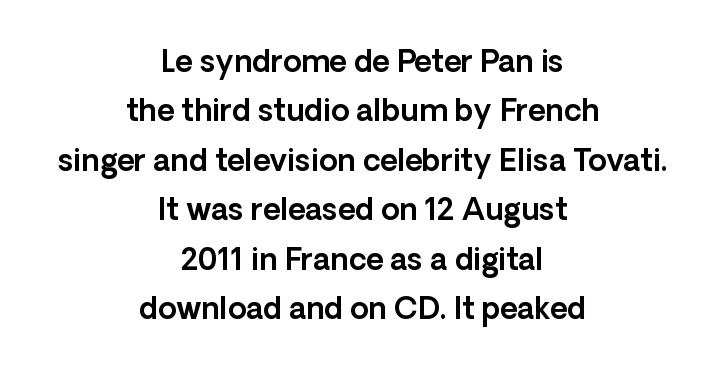
{"serif": "no", "italic": "no", "width": "normal", "x_height": "medium", "monospaced": "no", "underline": "no", "align": "center", "line_spacing": "normal", "line_spacing_ratio": 1.65, "letter_spacing": "normal", "letter_spacing_em": 0.0, "glyph_px": 30}
